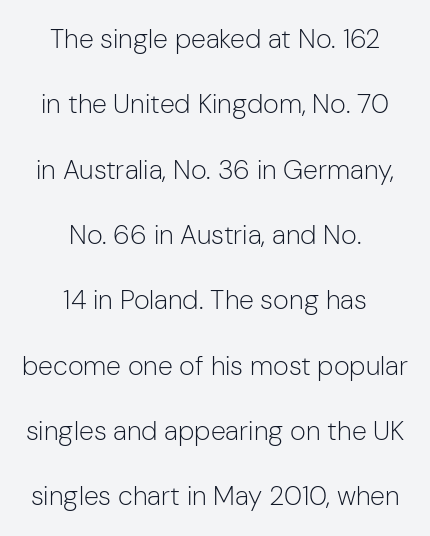
{"italic": "no", "bold": "no", "underline": "no", "align": "center", "line_spacing": "loose", "line_spacing_ratio": 2.42, "letter_spacing": "normal", "letter_spacing_em": 0.0, "glyph_px": 27}
